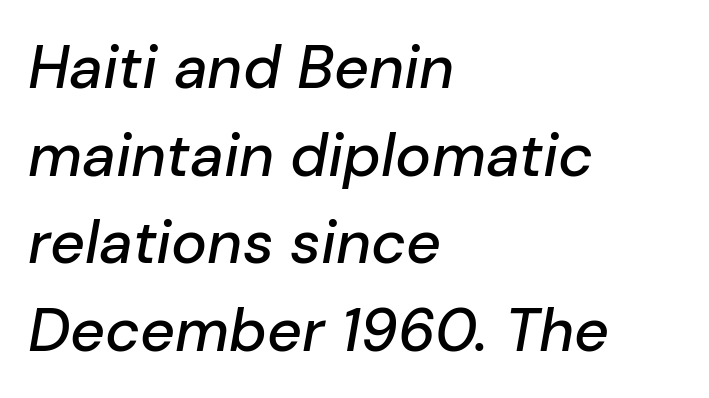
The image shows 60 px text type, italic (leaning right); set left-aligned, normal line spacing (1.46x), normal letter spacing, not underlined; low stroke contrast and a medium x-height.
